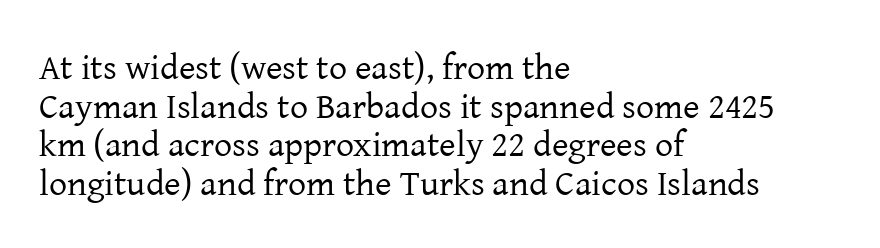
The image shows 36 px regular-weight serif type, upright; set left-aligned, tight line spacing (1.07x), normal letter spacing, not underlined; low stroke contrast and a medium x-height.
